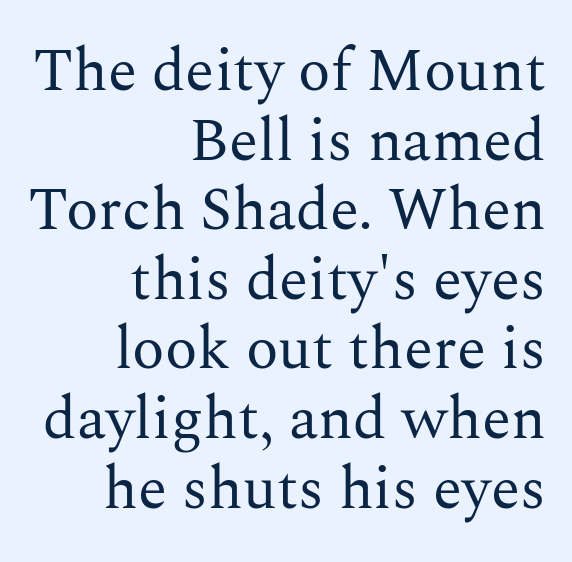
The face looks like a standard text weight, possibly lighter. There is no visible air inserted between adjacent glyphs. Anything drawn beneath the words? Only blank space. Is this a fixed-width face? No — the glyphs have proportional, varying widths. Rendered with straight, roman letterforms. Right-aligned paragraph, ragged on the left.
